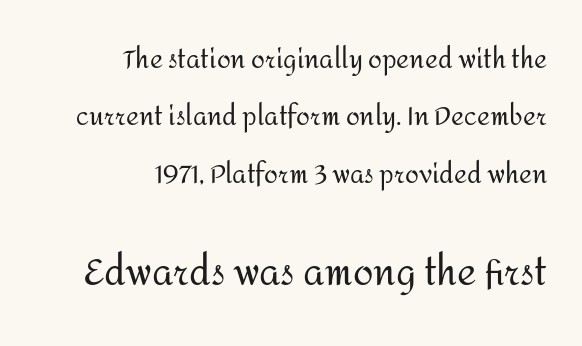
Nothing heavy about these letters — not bold at all. Short note: letters normally spaced. Typesetter's note — lower block bumped up in size, upper block left smaller. Caption: multi-line text, flush right, ragged left.
